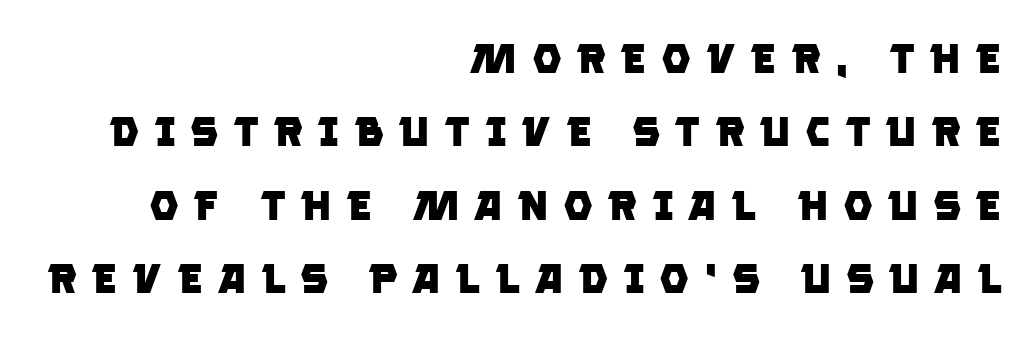
{"serif": "no", "bold": "yes", "weight": "heavy", "width": "normal", "stroke_contrast": "low", "x_height": "large", "monospaced": "no", "underline": "no", "align": "right", "line_spacing_ratio": 1.75, "letter_spacing": "wide", "letter_spacing_em": 0.34, "glyph_px": 42}
